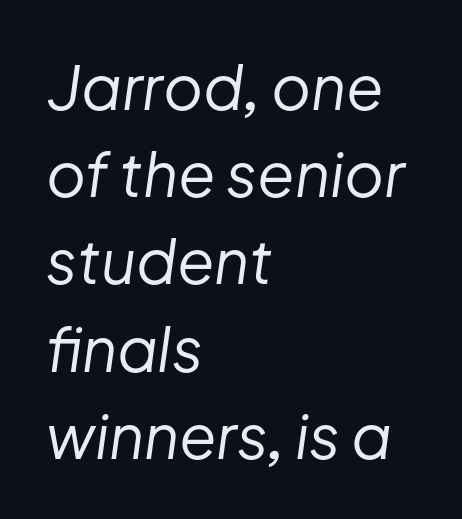
The face used here is proportionally spaced, like ordinary book or web type. Observe the ordinary spacing: letters are neighbours, not strangers. The designer left line spacing at the default. Horizontally, the lines are justified to the leading edge only. The face looks like a standard text weight, possibly lighter. Is the type slanted? Yes — the strokes lean at a clear angle.
